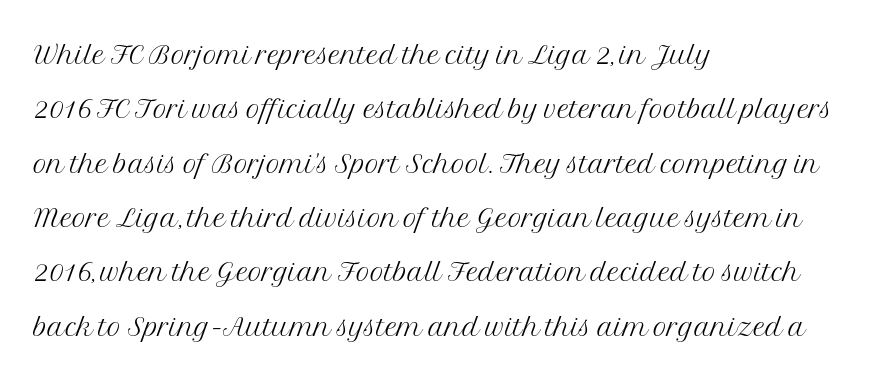
The image shows 38 px light serif type; set left-aligned, normal line spacing (1.43x), normal letter spacing, not underlined; medium stroke contrast and a medium x-height.
